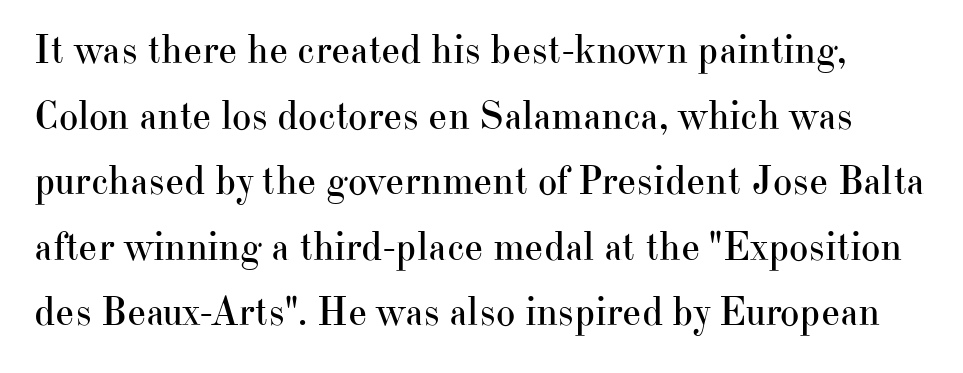
The image shows 41 px regular-weight serif type, upright; set normal line spacing (1.6x), normal letter spacing, not underlined; high stroke contrast and a small x-height.
